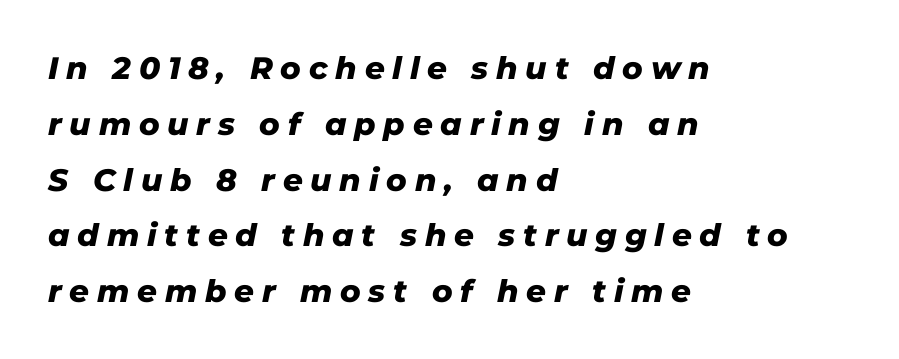
Summary of weight: heavy, a full bold. Where is the straight margin? On the left. Words float on clear page, feet unadorned. Display-style spreading of the glyphs; the letterfit is very open.
